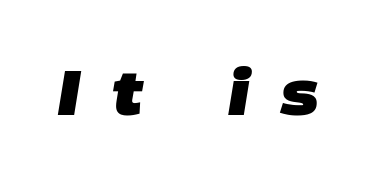
The image shows 63 px heavy sans-serif type; set unusually wide letter spacing (+0.5 em), not underlined; low stroke contrast and a large x-height.
